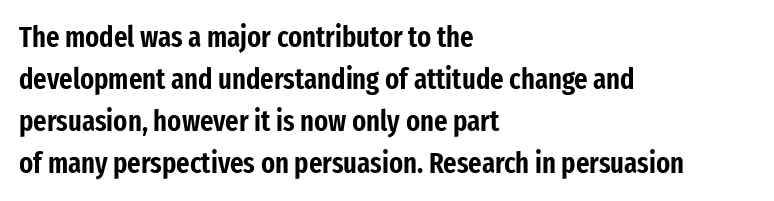
Q: Is the text italic (slanted)? A: No, it is upright.
Q: Is the typeface a serif or a sans-serif typeface? A: Sans-serif.
Q: Is the text underlined? A: No.
Q: How is the paragraph aligned? A: Left-aligned.
Q: Is the spacing between letters normal or unusually wide? A: Normal.
Q: Is the spacing between lines tight, normal or loose? A: Normal.
Q: Width (condensed, normal, or wide)? A: Condensed.
Q: Stroke contrast? A: Low.
Q: x-height? A: Medium.
Q: Monospaced? A: No.
